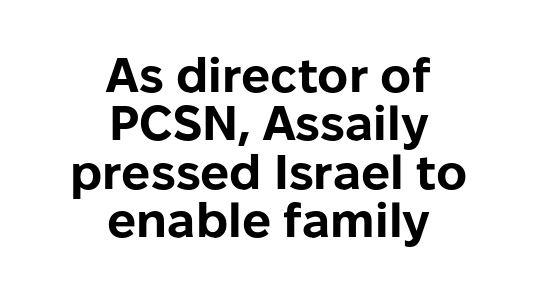
Q: Is the text bold? A: Yes.
Q: Is the text italic (slanted)? A: No, it is upright.
Q: Is the typeface a serif or a sans-serif typeface? A: Sans-serif.
Q: Is the text underlined? A: No.
Q: How is the paragraph aligned? A: Centered.
Q: Is the spacing between letters normal or unusually wide? A: Normal.
Q: Is the spacing between lines tight, normal or loose? A: Tight.
Q: Width (condensed, normal, or wide)? A: Normal.
Q: Stroke contrast? A: Low.
Q: x-height? A: Medium.
Q: Monospaced? A: No.
